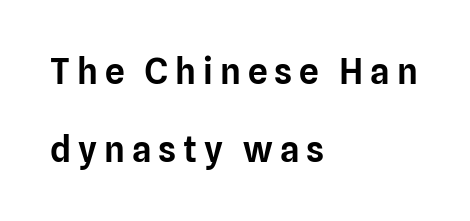
Q: Is the text italic (slanted)? A: No, it is upright.
Q: Is the typeface a serif or a sans-serif typeface? A: Sans-serif.
Q: Is the text underlined? A: No.
Q: How is the paragraph aligned? A: Left-aligned.
Q: Is the spacing between letters normal or unusually wide? A: Unusually wide.
Q: Is the spacing between lines tight, normal or loose? A: Loose.
Q: Width (condensed, normal, or wide)? A: Normal.
Q: Stroke contrast? A: Low.
Q: x-height? A: Medium.
Q: Monospaced? A: No.
